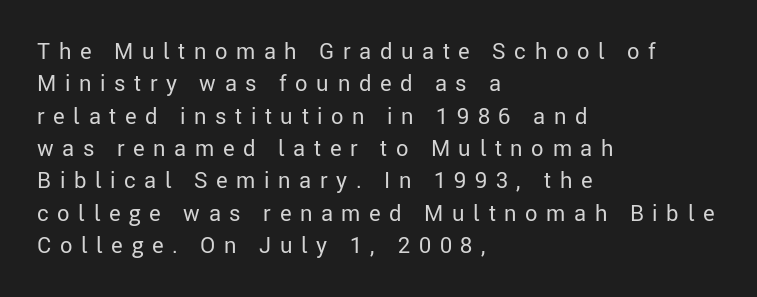
The rendering uses a moderate line-height, typical for paragraphs. Is the stroke heavy? The answer is a plain regular-or-lighter. The words here are not underlined. Is the block centered? No — it sits flush against the left margin.
